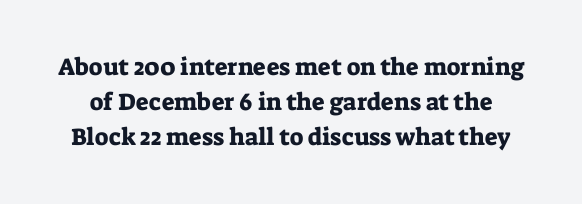
The image shows 24 px text type, upright; set normal line spacing (1.45x), normal letter spacing, not underlined.
